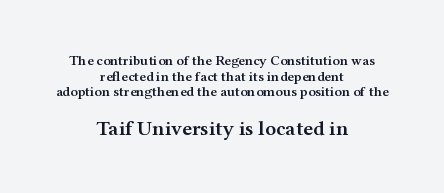
{"italic": "no", "bold": "semi", "underline": "no", "align": "center", "line_spacing": "tight", "line_spacing_ratio": 1.12, "letter_spacing": "normal", "letter_spacing_em": 0.0, "larger_block": "second", "size_ratio": 1.5, "glyph_px": 21}
